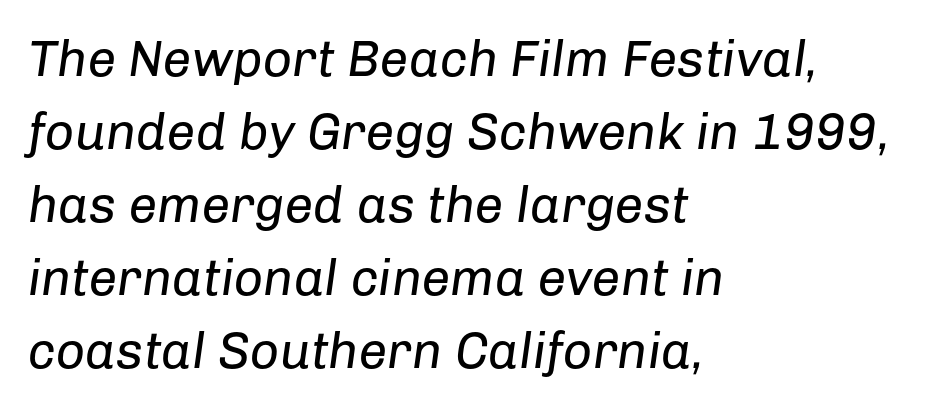
You could not count columns in this text — the font is proportionally spaced. Tracking value appears to be zero — textbook default spacing. One-word summary of the alignment: left. The designer left line spacing at the default.
